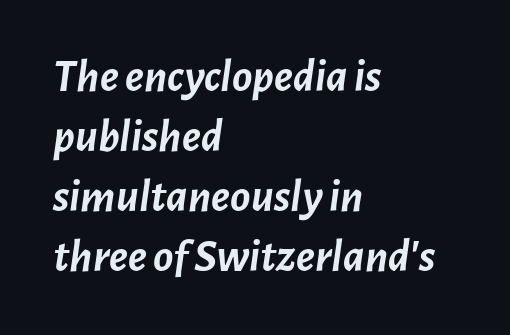
The image shows 47 px semibold type, italic (leaning right); set left-aligned, normal line spacing (1.28x), normal letter spacing, not underlined; low stroke contrast and a medium x-height.
